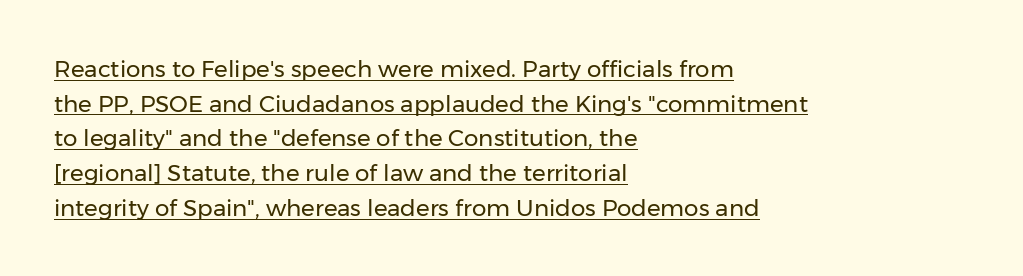
The image shows 23 px text type, upright; set left-aligned, normal line spacing (1.51x), normal letter spacing, underlined.
